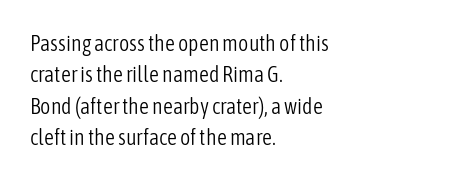
The image shows 22 px text type, upright; set left-aligned, normal line spacing (1.43x), normal letter spacing, not underlined.
